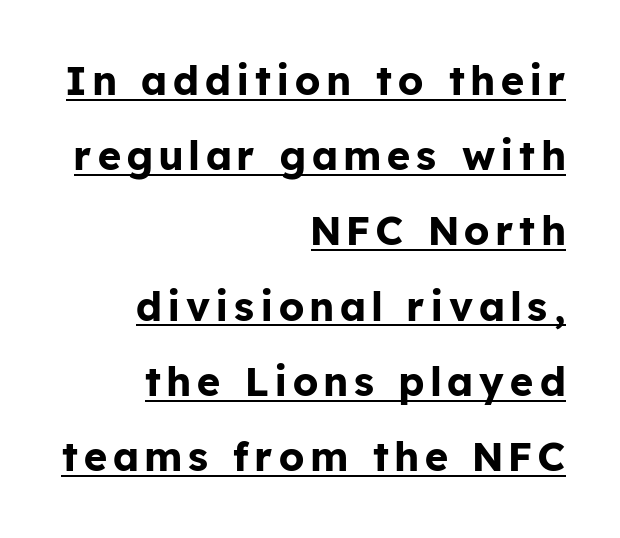
The image shows 40 px bold sans-serif type, upright; set right-aligned, line spacing 1.88x, underlined; low stroke contrast and a medium x-height.
